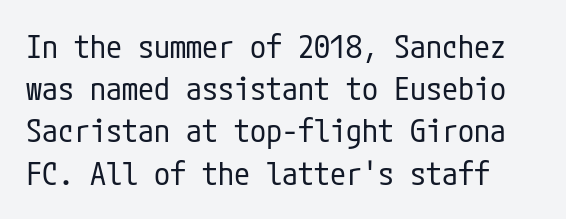
{"serif": "no", "italic": "no", "bold": "no", "weight": "regular", "width": "condensed", "stroke_contrast": "low", "x_height": "medium", "underline": "no", "line_spacing": "normal", "line_spacing_ratio": 1.32, "letter_spacing": "normal", "letter_spacing_em": 0.0, "glyph_px": 32}
